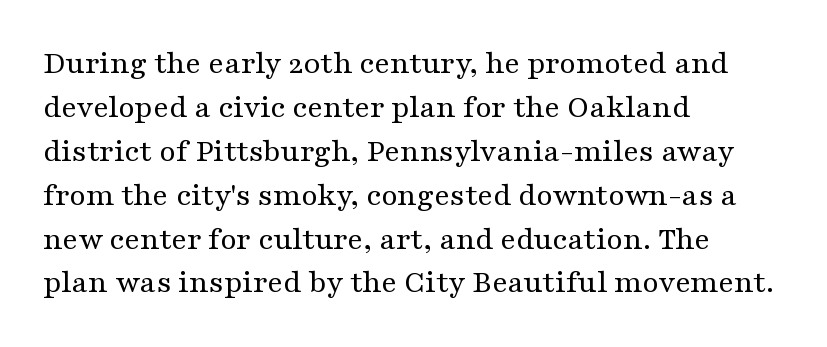
The image shows 33 px regular-weight, wide serif type, upright; set left-aligned, normal line spacing (1.33x), normal letter spacing, not underlined; medium stroke contrast and a medium x-height.
